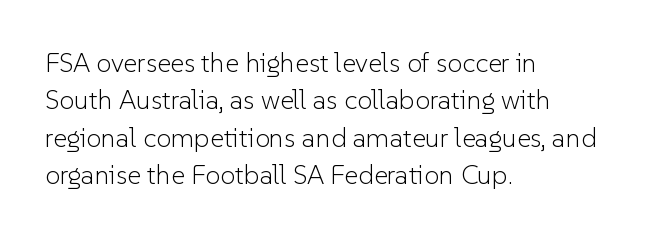
The image shows 27 px text type, upright; set left-aligned, normal line spacing (1.38x), normal letter spacing, not underlined.
